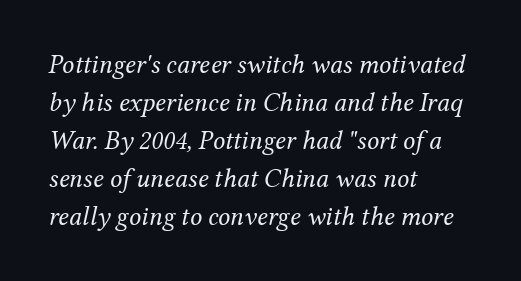
What stands out about the letter spacing? Nothing — it is the standard amount. The ragged edge is on the right, which tells us the setting is flush left. Summary of vertical rhythm: regular, with standard interline spacing. The strokes carry an ordinary text weight at most.
